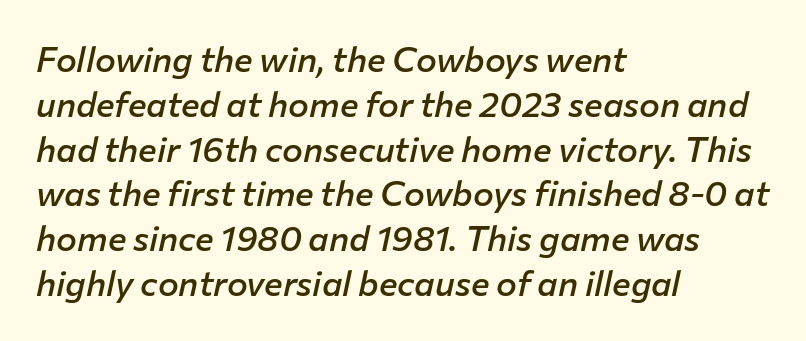
The image shows 35 px semibold type, italic (leaning right); set left-aligned, normal line spacing (1.28x), normal letter spacing, not underlined; low stroke contrast and a medium x-height.
